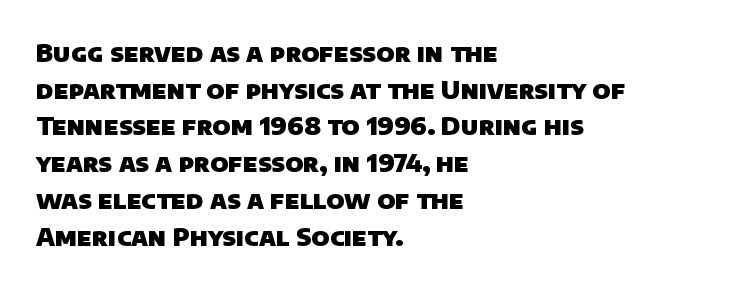
The image shows 25 px bold type; set left-aligned, normal line spacing (1.47x), normal letter spacing, not underlined.
